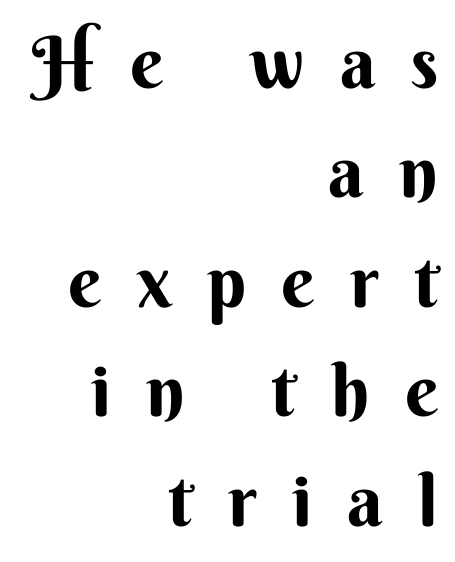
Q: Is the text italic (slanted)? A: No, it is upright.
Q: Is the typeface a serif or a sans-serif typeface? A: Sans-serif.
Q: Is the text underlined? A: No.
Q: How is the paragraph aligned? A: Right-aligned.
Q: Is the spacing between letters normal or unusually wide? A: Unusually wide.
Q: Is the spacing between lines tight, normal or loose? A: Normal.
Q: Width (condensed, normal, or wide)? A: Normal.
Q: Stroke contrast? A: Medium.
Q: x-height? A: Small.
Q: Monospaced? A: No.
